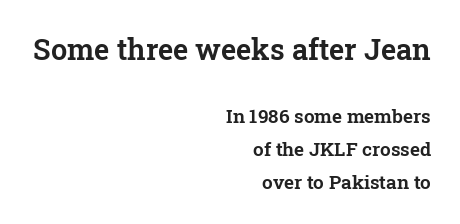
{"serif": "yes", "italic": "no", "width": "normal", "stroke_contrast": "low", "x_height": "medium", "monospaced": "no", "underline": "no", "align": "right", "line_spacing_ratio": 1.74, "letter_spacing": "normal", "letter_spacing_em": 0.0, "larger_block": "first", "size_ratio": 1.53, "glyph_px": 29}
